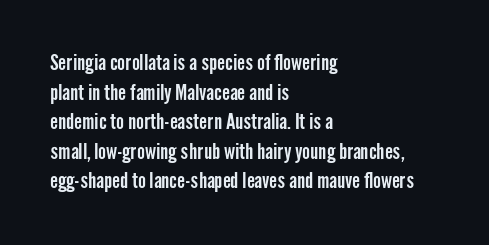
{"italic": "no", "underline": "no", "align": "left", "line_spacing": "normal", "line_spacing_ratio": 1.41, "letter_spacing": "normal", "letter_spacing_em": 0.0, "glyph_px": 21}
